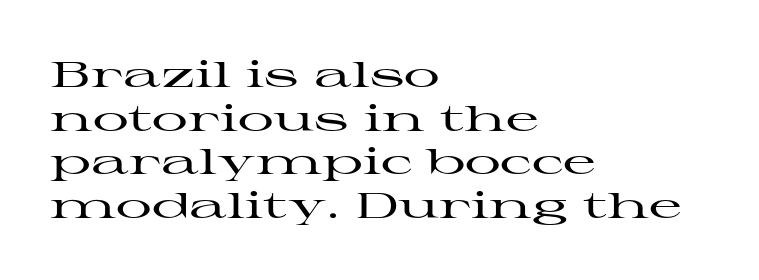
Q: Is the text italic (slanted)? A: No, it is upright.
Q: Is the typeface a serif or a sans-serif typeface? A: Serif.
Q: Is the text underlined? A: No.
Q: How is the paragraph aligned? A: Left-aligned.
Q: Is the spacing between letters normal or unusually wide? A: Normal.
Q: Width (condensed, normal, or wide)? A: Wide.
Q: Stroke contrast? A: High.
Q: x-height? A: Medium.
Q: Monospaced? A: No.
